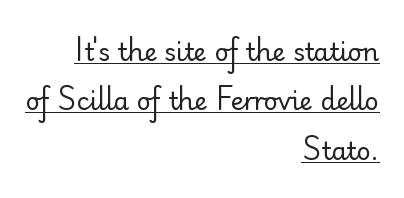
The image shows 25 px text type, upright; set right-aligned, loose line spacing (1.98x), normal letter spacing, underlined.
